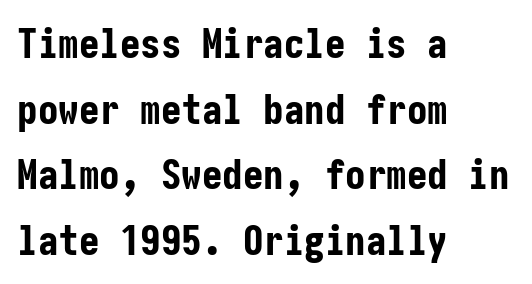
The image shows 41 px bold, condensed sans-serif type, upright; set left-aligned, normal line spacing (1.6x), normal letter spacing, not underlined; low stroke contrast and a medium x-height.
